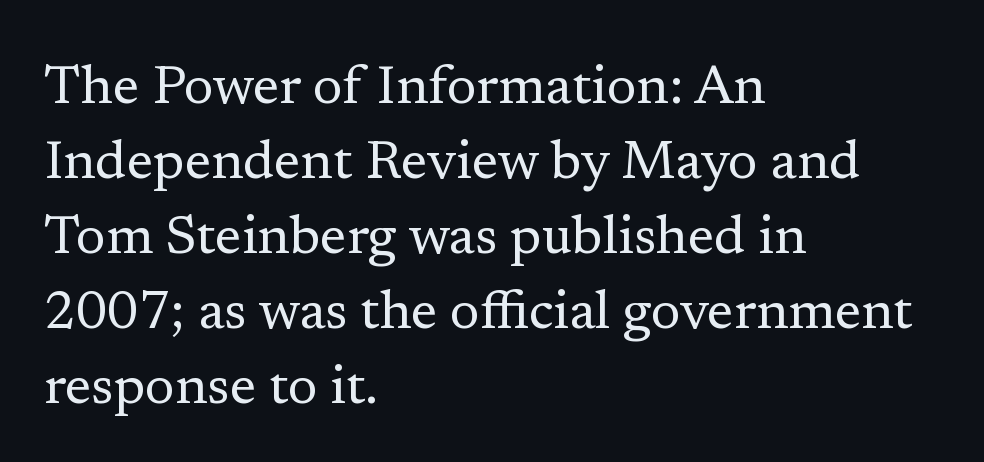
{"serif": "yes", "italic": "no", "bold": "no", "weight": "regular", "width": "normal", "stroke_contrast": "low", "x_height": "medium", "monospaced": "no", "underline": "no", "align": "left", "line_spacing": "normal", "line_spacing_ratio": 1.39, "letter_spacing": "normal", "letter_spacing_em": 0.0, "glyph_px": 54}
